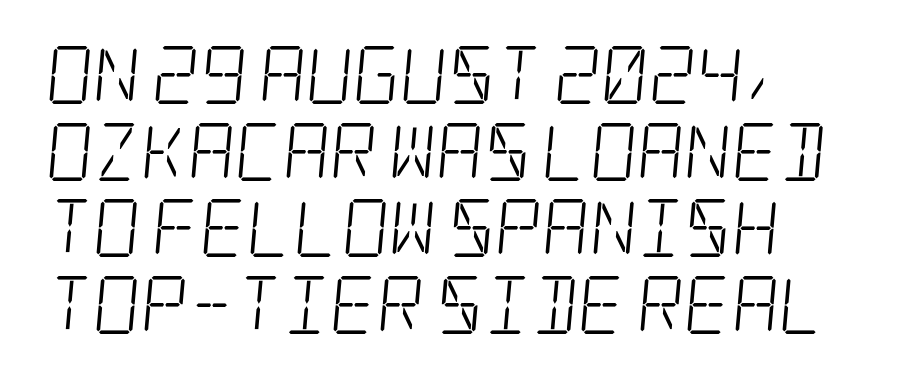
The image shows 58 px light, condensed serif type; set left-aligned, normal line spacing (1.32x), normal letter spacing, not underlined; low stroke contrast and a large x-height.
